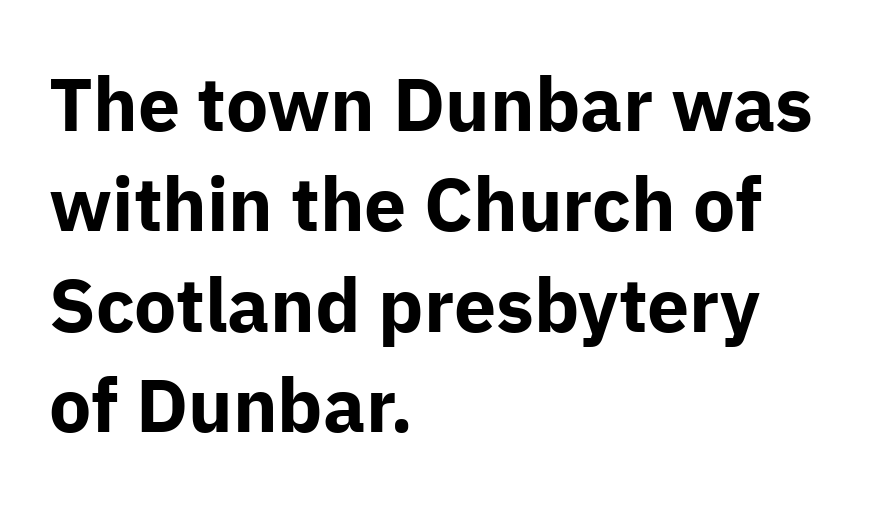
Bare-footed words on every line. Proportional: the letters do not fall into vertical columns. Classification — sans serif. Short and long lines alike share a common starting point at left.
